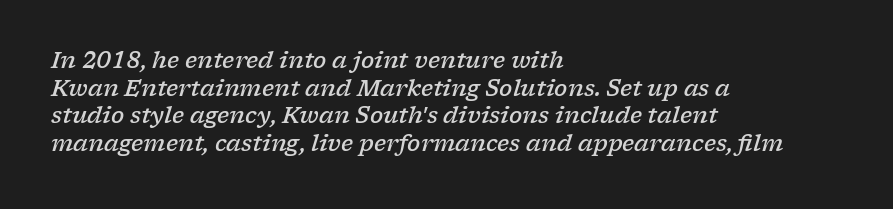
The image shows 22 px text type, italic (leaning right); set left-aligned, normal line spacing (1.26x), normal letter spacing, not underlined.
